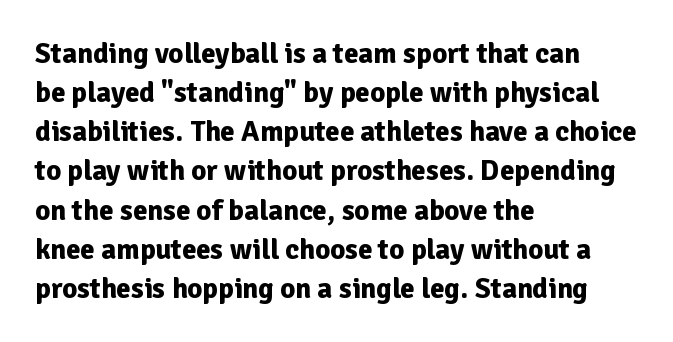
Does the leading feel generous? No, just average. The tracking reads as untouched default to a designer's eye. You can tell it's not italic because the verticals are truly vertical. These lines are composed in type without serifs.
